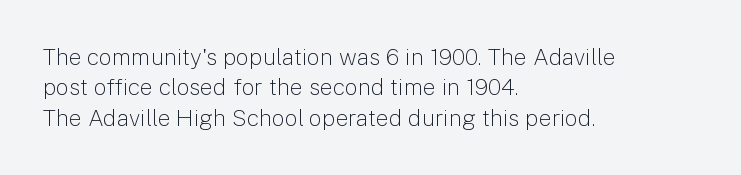
Q: Is the text bold? A: No.
Q: Is the text italic (slanted)? A: No, it is upright.
Q: Is the text underlined? A: No.
Q: How is the paragraph aligned? A: Left-aligned.
Q: Is the spacing between letters normal or unusually wide? A: Normal.
Q: Is the spacing between lines tight, normal or loose? A: Normal.
